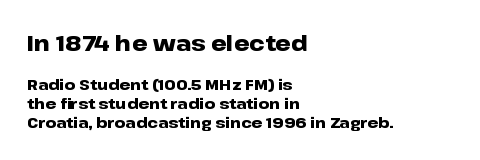
Q: Is the text bold? A: Yes.
Q: Is the text italic (slanted)? A: No, it is upright.
Q: Is the text underlined? A: No.
Q: How is the paragraph aligned? A: Left-aligned.
Q: Is the spacing between letters normal or unusually wide? A: Normal.
Q: Is the spacing between lines tight, normal or loose? A: Normal.
Q: Which block of text is set in a larger size, the first (top) or the second (bottom)? A: The first (top) one.
